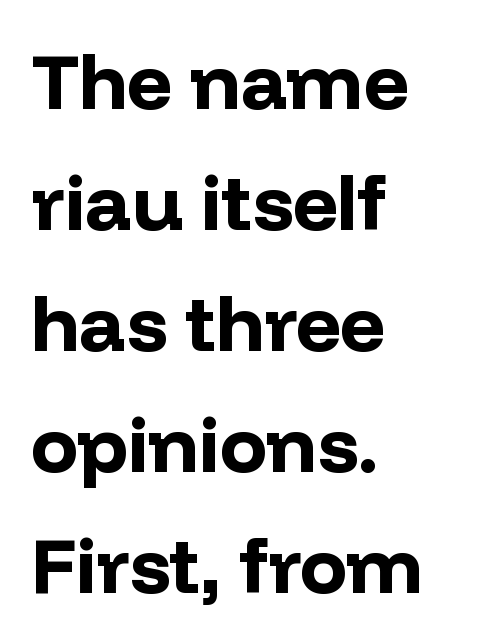
{"serif": "no", "italic": "no", "bold": "yes", "weight": "bold", "width": "normal", "stroke_contrast": "low", "x_height": "medium", "monospaced": "no", "underline": "no", "align": "left", "line_spacing": "normal", "line_spacing_ratio": 1.55, "letter_spacing": "normal", "letter_spacing_em": 0.0, "glyph_px": 78}
